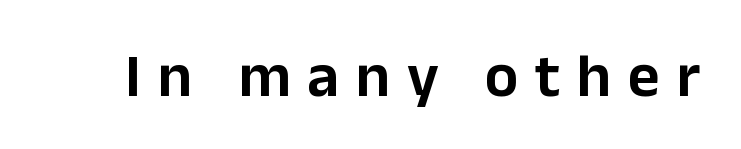
Q: Is the text italic (slanted)? A: No, it is upright.
Q: Is the typeface a serif or a sans-serif typeface? A: Sans-serif.
Q: Is the text underlined? A: No.
Q: Is the spacing between letters normal or unusually wide? A: Unusually wide.
Q: Width (condensed, normal, or wide)? A: Normal.
Q: Stroke contrast? A: Low.
Q: x-height? A: Medium.
Q: Monospaced? A: No.
